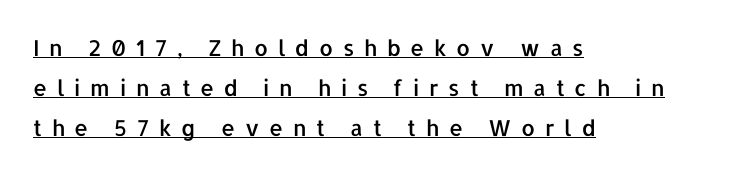
The image shows 22 px text type, upright; set left-aligned, line spacing 1.81x, unusually wide letter spacing (+0.44 em), underlined.
